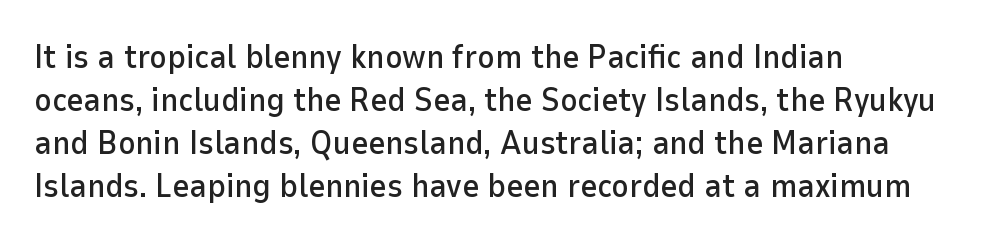
The image shows 33 px sans-serif type, upright; set left-aligned, normal line spacing (1.3x), normal letter spacing, not underlined; low stroke contrast and a medium x-height.
